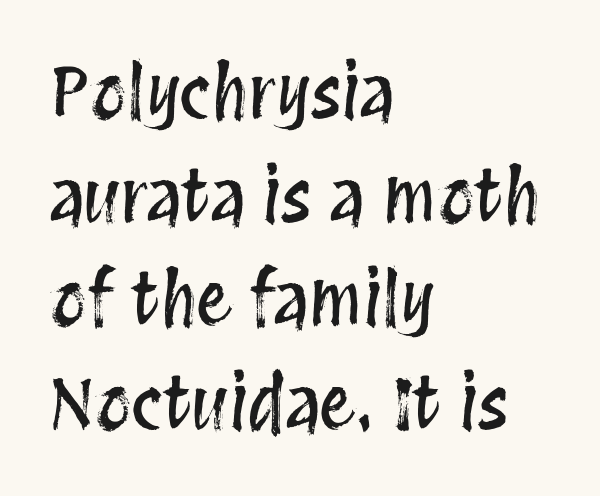
Q: Is the text italic (slanted)? A: No, it is upright.
Q: Is the text underlined? A: No.
Q: How is the paragraph aligned? A: Left-aligned.
Q: Is the spacing between letters normal or unusually wide? A: Normal.
Q: Is the spacing between lines tight, normal or loose? A: Normal.
Q: Width (condensed, normal, or wide)? A: Condensed.
Q: Stroke contrast? A: Medium.
Q: x-height? A: Large.
Q: Monospaced? A: No.
